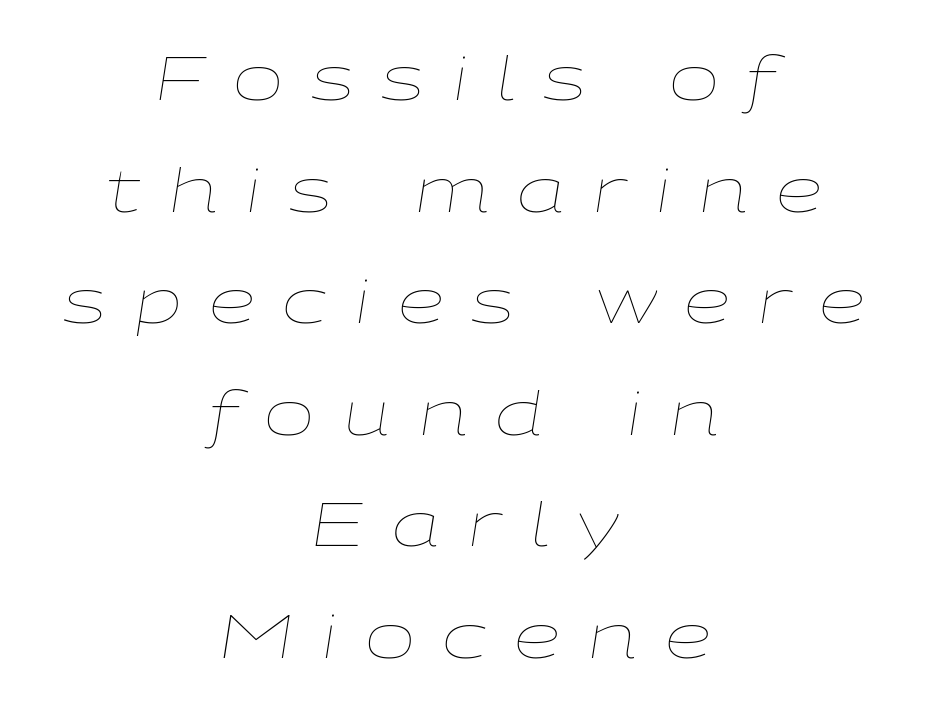
Q: Is the text bold? A: No.
Q: Is the text italic (slanted)? A: Yes, it leans right by about 9 degrees.
Q: Is the text underlined? A: No.
Q: How is the paragraph aligned? A: Centered.
Q: Is the spacing between letters normal or unusually wide? A: Unusually wide.
Q: Width (condensed, normal, or wide)? A: Wide.
Q: Stroke contrast? A: Low.
Q: x-height? A: Medium.
Q: Monospaced? A: No.
